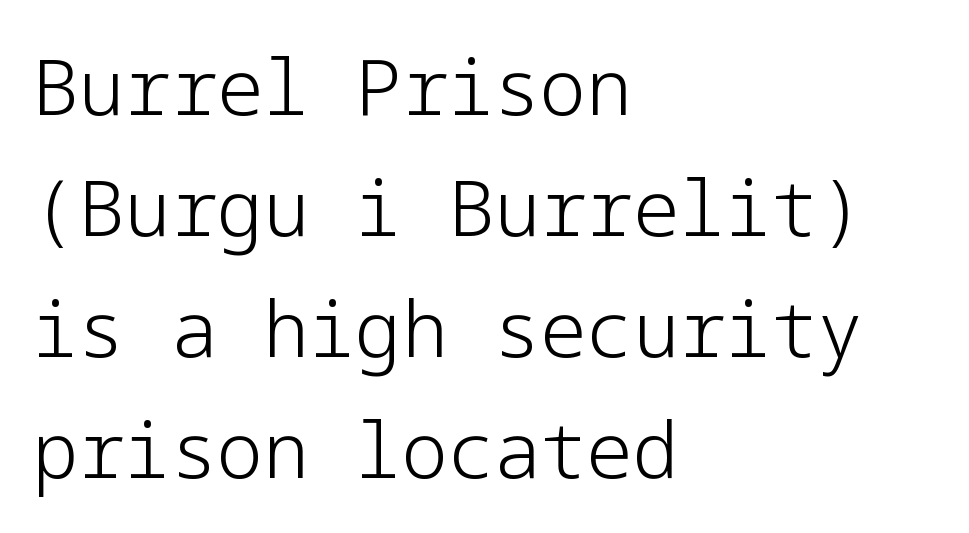
Q: Is the text bold? A: No.
Q: Is the text italic (slanted)? A: No, it is upright.
Q: Is the typeface a serif or a sans-serif typeface? A: Sans-serif.
Q: Is the text underlined? A: No.
Q: How is the paragraph aligned? A: Left-aligned.
Q: Is the spacing between letters normal or unusually wide? A: Normal.
Q: Is the spacing between lines tight, normal or loose? A: Normal.
Q: Width (condensed, normal, or wide)? A: Normal.
Q: Stroke contrast? A: Low.
Q: x-height? A: Medium.
